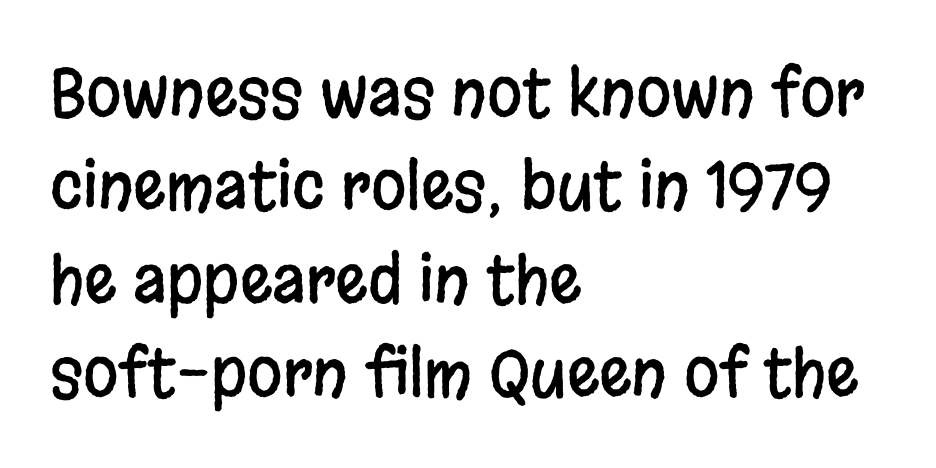
Q: Is the text italic (slanted)? A: No, it is upright.
Q: Is the typeface a serif or a sans-serif typeface? A: Sans-serif.
Q: Is the text underlined? A: No.
Q: How is the paragraph aligned? A: Left-aligned.
Q: Is the spacing between letters normal or unusually wide? A: Normal.
Q: Is the spacing between lines tight, normal or loose? A: Normal.
Q: Width (condensed, normal, or wide)? A: Condensed.
Q: Stroke contrast? A: Low.
Q: x-height? A: Large.
Q: Monospaced? A: No.
